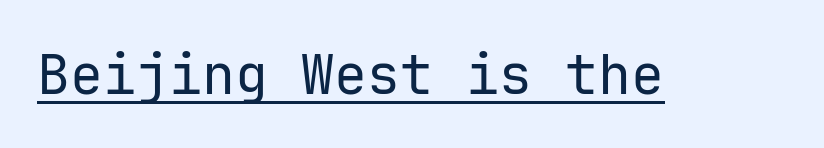
The image shows 55 px regular-weight sans-serif type, upright, monospaced; set normal letter spacing, underlined; low stroke contrast and a medium x-height.
